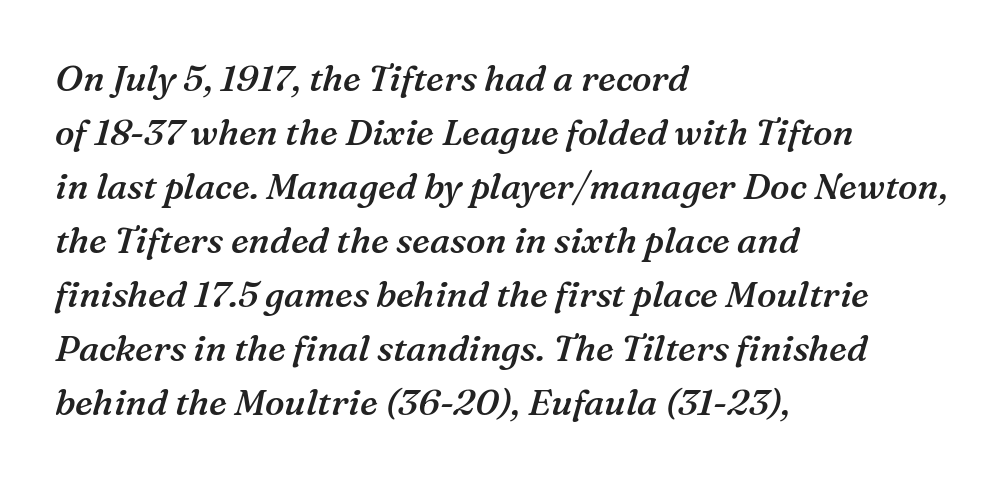
Q: Is the text bold? A: Semi-bold.
Q: Is the text italic (slanted)? A: Yes, it leans right by about 16 degrees.
Q: Is the typeface a serif or a sans-serif typeface? A: Serif.
Q: Is the text underlined? A: No.
Q: How is the paragraph aligned? A: Left-aligned.
Q: Is the spacing between letters normal or unusually wide? A: Normal.
Q: Is the spacing between lines tight, normal or loose? A: Normal.
Q: Width (condensed, normal, or wide)? A: Normal.
Q: Stroke contrast? A: Medium.
Q: x-height? A: Medium.
Q: Monospaced? A: No.
